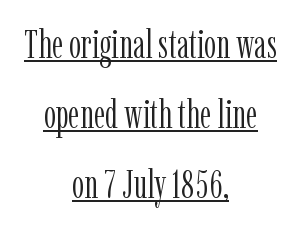
The image shows 39 px light, condensed serif type, upright; set centered, line spacing 1.8x, normal letter spacing, underlined; low stroke contrast and a medium x-height.
